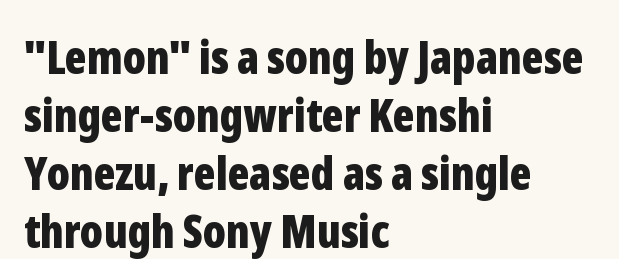
Q: Is the text bold? A: Yes.
Q: Is the text italic (slanted)? A: No, it is upright.
Q: Is the typeface a serif or a sans-serif typeface? A: Sans-serif.
Q: Is the text underlined? A: No.
Q: How is the paragraph aligned? A: Left-aligned.
Q: Is the spacing between letters normal or unusually wide? A: Normal.
Q: Is the spacing between lines tight, normal or loose? A: Normal.
Q: Width (condensed, normal, or wide)? A: Condensed.
Q: Stroke contrast? A: Low.
Q: x-height? A: Medium.
Q: Monospaced? A: No.
